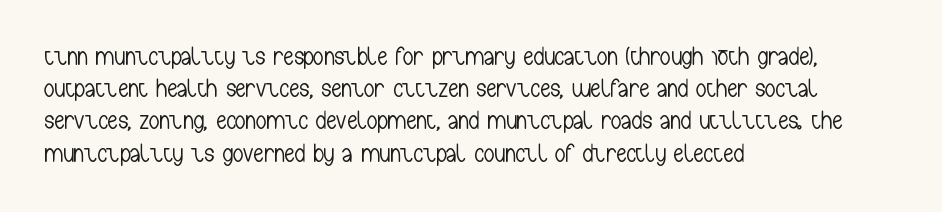
No letter is thick-stroked: the sample isn't bold. The lettering stays uniformly vertical, giving the passage a roman look. This sample uses plain, unmodified letter spacing. These lines stack with their left ends in a neat column. The gap between lines stays unmarked.
